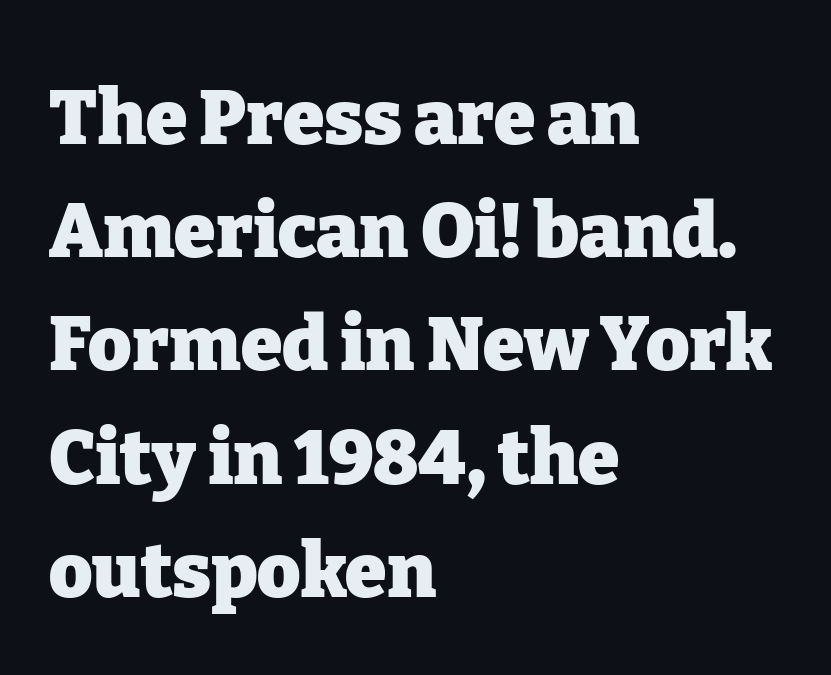
The image shows 75 px heavy serif type, upright; set left-aligned, normal line spacing (1.51x), normal letter spacing, not underlined; low stroke contrast and a medium x-height.
